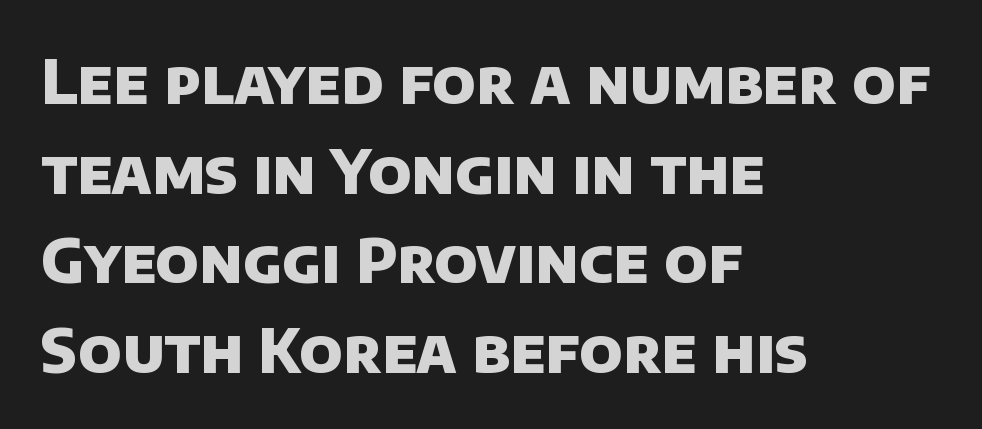
{"serif": "no", "bold": "yes", "weight": "heavy", "width": "normal", "stroke_contrast": "low", "x_height": "large", "monospaced": "no", "underline": "no", "align": "left", "line_spacing": "normal", "line_spacing_ratio": 1.47, "letter_spacing": "normal", "letter_spacing_em": 0.0, "glyph_px": 61}
